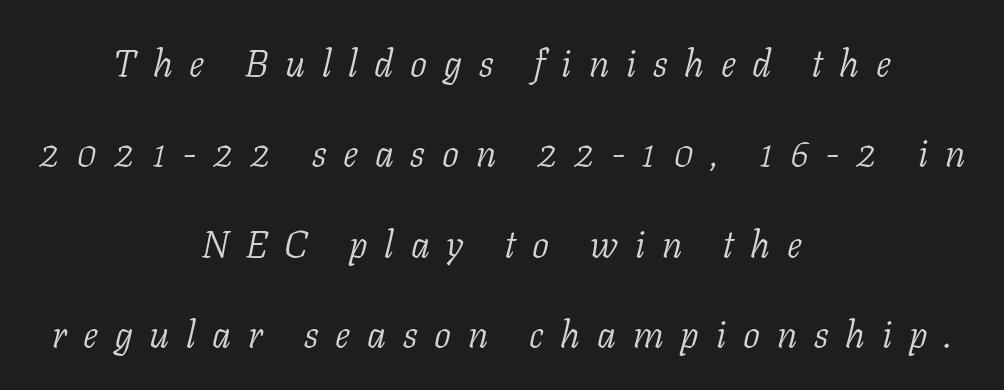
The image shows 38 px light serif type, italic (leaning right); set centered, loose line spacing (2.38x), unusually wide letter spacing (+0.44 em), not underlined; low stroke contrast and a medium x-height.
